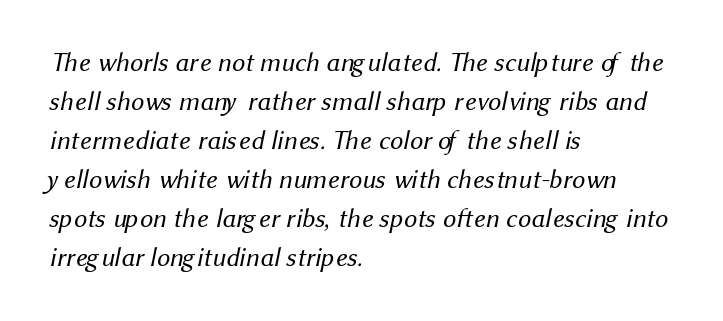
The image shows 26 px text type; set left-aligned, normal line spacing (1.5x), normal letter spacing, not underlined.
